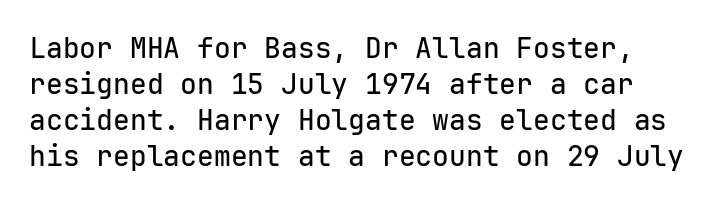
{"serif": "no", "italic": "no", "width": "normal", "stroke_contrast": "low", "x_height": "medium", "monospaced": "yes", "underline": "no", "line_spacing": "normal", "line_spacing_ratio": 1.29, "letter_spacing": "normal", "letter_spacing_em": 0.0, "glyph_px": 28}
